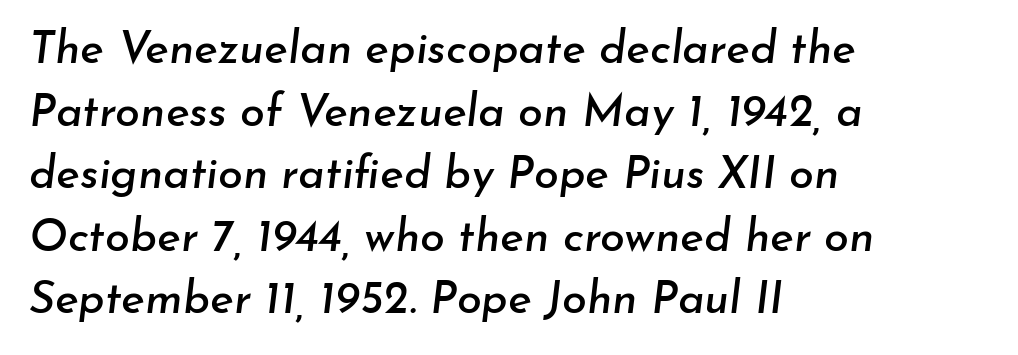
Q: Is the text italic (slanted)? A: Yes, it leans right by about 7 degrees.
Q: Is the text underlined? A: No.
Q: How is the paragraph aligned? A: Left-aligned.
Q: Is the spacing between letters normal or unusually wide? A: Normal.
Q: Is the spacing between lines tight, normal or loose? A: Normal.
Q: Width (condensed, normal, or wide)? A: Normal.
Q: Stroke contrast? A: Low.
Q: x-height? A: Small.
Q: Monospaced? A: No.
